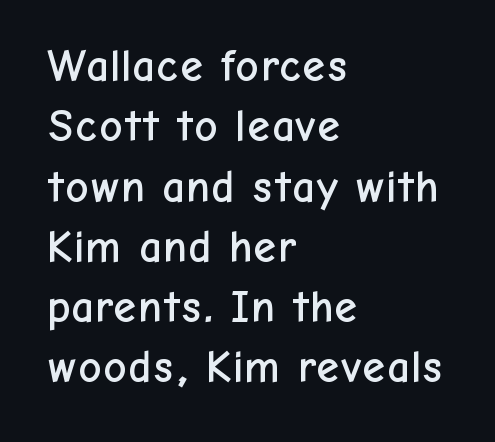
Q: Is the text italic (slanted)? A: No, it is upright.
Q: Is the typeface a serif or a sans-serif typeface? A: Sans-serif.
Q: Is the text underlined? A: No.
Q: How is the paragraph aligned? A: Left-aligned.
Q: Is the spacing between letters normal or unusually wide? A: Normal.
Q: Is the spacing between lines tight, normal or loose? A: Normal.
Q: Width (condensed, normal, or wide)? A: Normal.
Q: Stroke contrast? A: Low.
Q: x-height? A: Medium.
Q: Monospaced? A: No.
